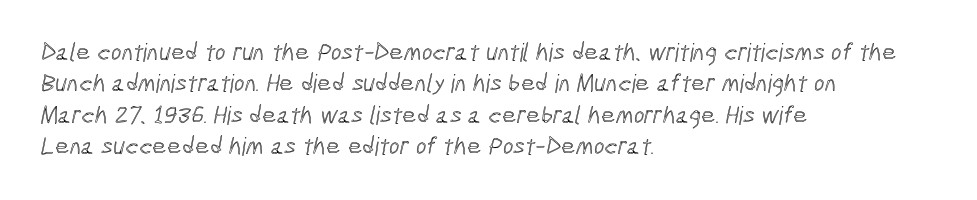
Casual observation: everything's shoved over to the left. Unmarked baselines from the first word to the last. Nobody touched the tracking dial on this one. Horizontal bands of white between lines are of average thickness.
